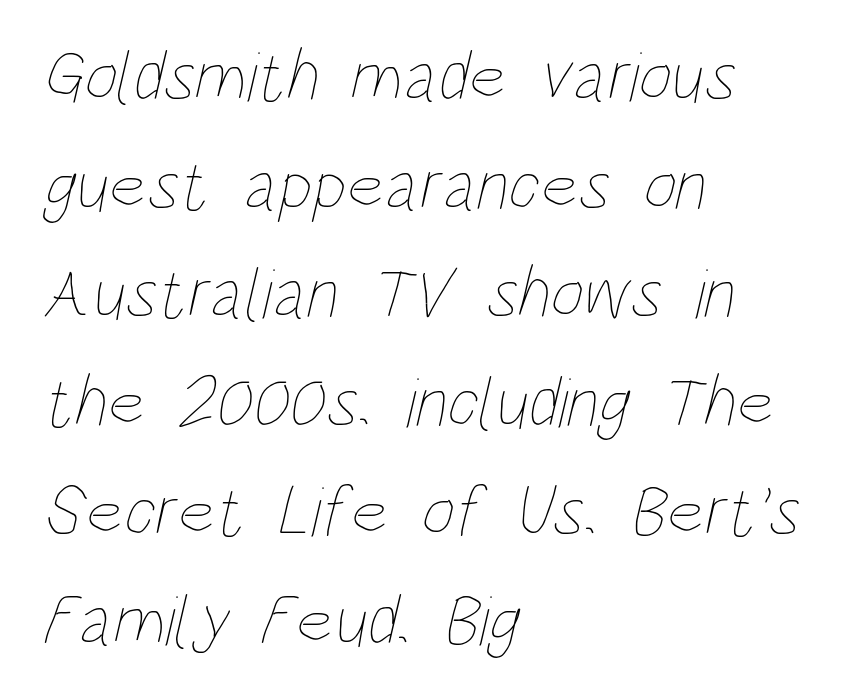
Q: Is the text bold? A: No.
Q: Is the text underlined? A: No.
Q: How is the paragraph aligned? A: Left-aligned.
Q: Is the spacing between letters normal or unusually wide? A: Normal.
Q: Is the spacing between lines tight, normal or loose? A: Normal.
Q: Width (condensed, normal, or wide)? A: Condensed.
Q: Stroke contrast? A: Low.
Q: x-height? A: Large.
Q: Monospaced? A: No.
